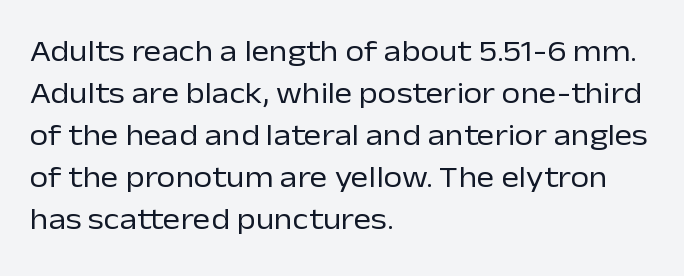
{"serif": "no", "italic": "no", "bold": "no", "weight": "regular", "width": "normal", "stroke_contrast": "low", "x_height": "medium", "monospaced": "no", "underline": "no", "align": "left", "line_spacing": "normal", "line_spacing_ratio": 1.4, "letter_spacing": "normal", "letter_spacing_em": 0.0, "glyph_px": 30}
